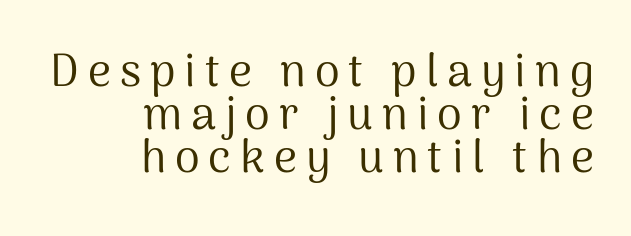
{"serif": "no", "italic": "no", "bold": "no", "weight": "regular", "width": "normal", "stroke_contrast": "medium", "x_height": "medium", "monospaced": "no", "underline": "no", "align": "right", "line_spacing": "tight", "line_spacing_ratio": 0.96, "letter_spacing": "wide", "letter_spacing_em": 0.2, "glyph_px": 45}
